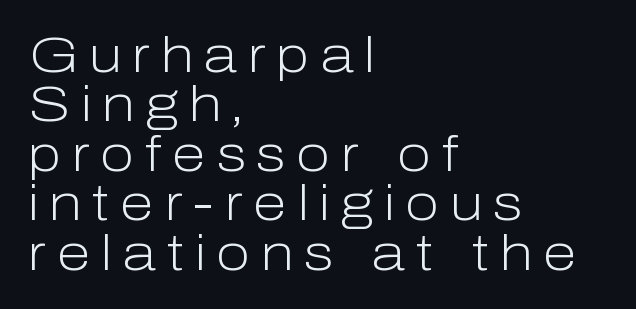
Q: Is the text bold? A: No.
Q: Is the text italic (slanted)? A: No, it is upright.
Q: Is the typeface a serif or a sans-serif typeface? A: Sans-serif.
Q: Is the text underlined? A: No.
Q: How is the paragraph aligned? A: Left-aligned.
Q: Is the spacing between letters normal or unusually wide? A: Unusually wide.
Q: Is the spacing between lines tight, normal or loose? A: Tight.
Q: Width (condensed, normal, or wide)? A: Normal.
Q: Stroke contrast? A: Low.
Q: x-height? A: Medium.
Q: Monospaced? A: No.
